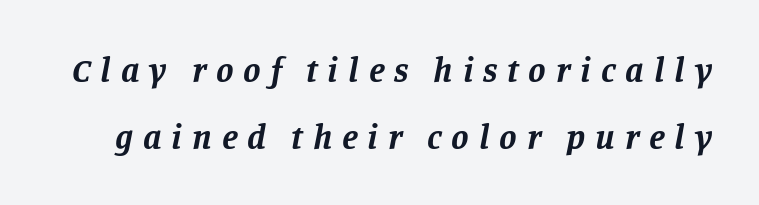
Q: Is the text bold? A: Yes.
Q: Is the text italic (slanted)? A: Yes, it leans right by about 11 degrees.
Q: Is the typeface a serif or a sans-serif typeface? A: Serif.
Q: Is the text underlined? A: No.
Q: Is the spacing between letters normal or unusually wide? A: Unusually wide.
Q: Is the spacing between lines tight, normal or loose? A: Loose.
Q: Width (condensed, normal, or wide)? A: Normal.
Q: Stroke contrast? A: Low.
Q: x-height? A: Large.
Q: Monospaced? A: No.
